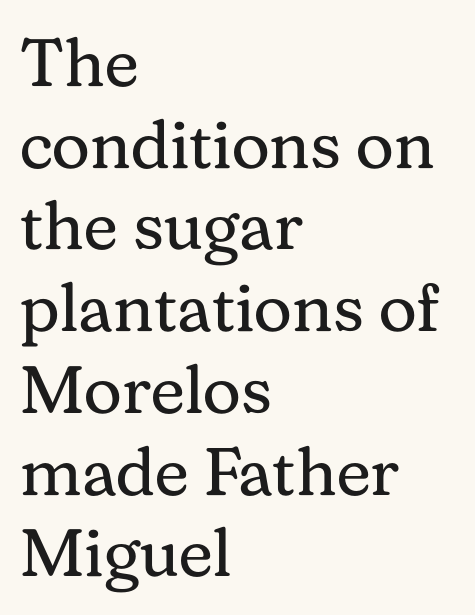
Q: Is the text bold? A: No.
Q: Is the text italic (slanted)? A: No, it is upright.
Q: Is the typeface a serif or a sans-serif typeface? A: Serif.
Q: Is the text underlined? A: No.
Q: How is the paragraph aligned? A: Left-aligned.
Q: Is the spacing between letters normal or unusually wide? A: Normal.
Q: Width (condensed, normal, or wide)? A: Normal.
Q: Stroke contrast? A: Medium.
Q: x-height? A: Medium.
Q: Monospaced? A: No.
